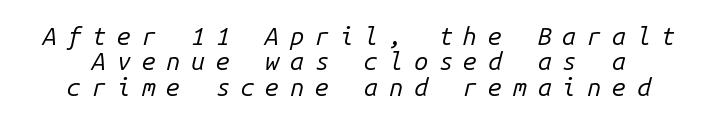
Q: Is the text bold? A: No.
Q: Is the text italic (slanted)? A: Yes, it leans right by about 14 degrees.
Q: Is the text underlined? A: No.
Q: Is the spacing between letters normal or unusually wide? A: Unusually wide.
Q: Is the spacing between lines tight, normal or loose? A: Tight.
